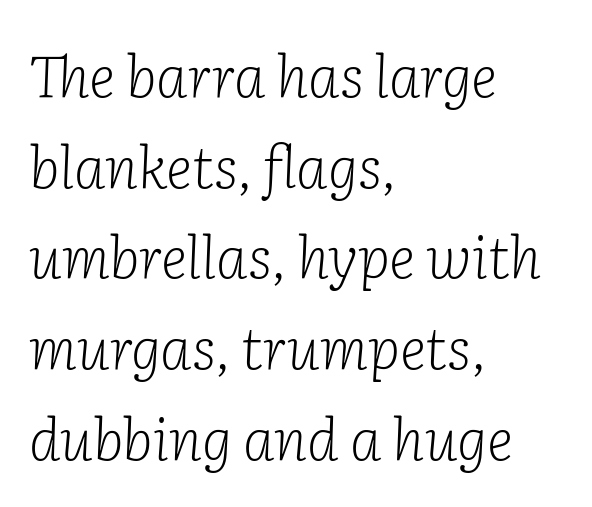
Q: Is the text bold? A: No.
Q: Is the text italic (slanted)? A: Yes, it leans right by about 2 degrees.
Q: Is the typeface a serif or a sans-serif typeface? A: Serif.
Q: Is the text underlined? A: No.
Q: How is the paragraph aligned? A: Left-aligned.
Q: Is the spacing between letters normal or unusually wide? A: Normal.
Q: Is the spacing between lines tight, normal or loose? A: Normal.
Q: Width (condensed, normal, or wide)? A: Normal.
Q: Stroke contrast? A: Low.
Q: x-height? A: Medium.
Q: Monospaced? A: No.
